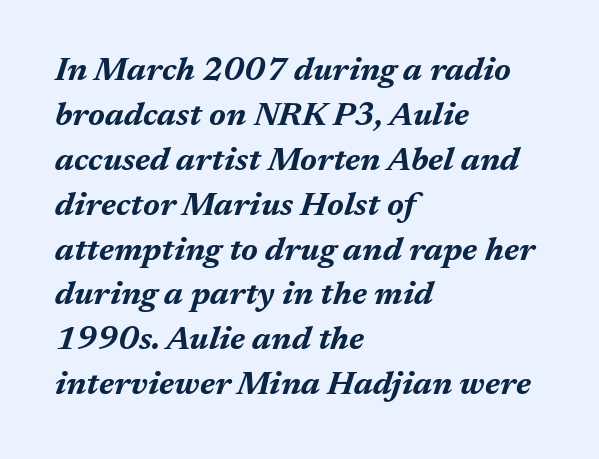
Q: Is the text bold? A: Yes.
Q: Is the text italic (slanted)? A: Yes, it leans right by about 17 degrees.
Q: Is the text underlined? A: No.
Q: How is the paragraph aligned? A: Left-aligned.
Q: Is the spacing between letters normal or unusually wide? A: Normal.
Q: Is the spacing between lines tight, normal or loose? A: Normal.
Q: Width (condensed, normal, or wide)? A: Normal.
Q: Stroke contrast? A: Medium.
Q: x-height? A: Medium.
Q: Monospaced? A: No.
